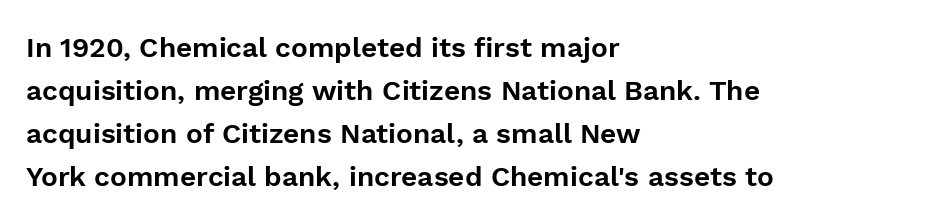
Varying glyph widths throughout — classic text-font behaviour. Only glyphs here, with clear space below each row. The designer went with a sans here, leaving each stem footless. You could call the tracking neutral — neither tight nor loose.
